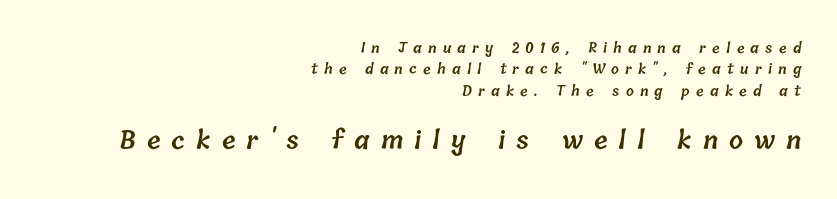
Rule under the text: the space is simply empty. Line endings align vertically; line beginnings do not. Notice how descenders clear the ascenders below comfortably — that's standard leading. The designer gave the closing block more size than the opening block.
